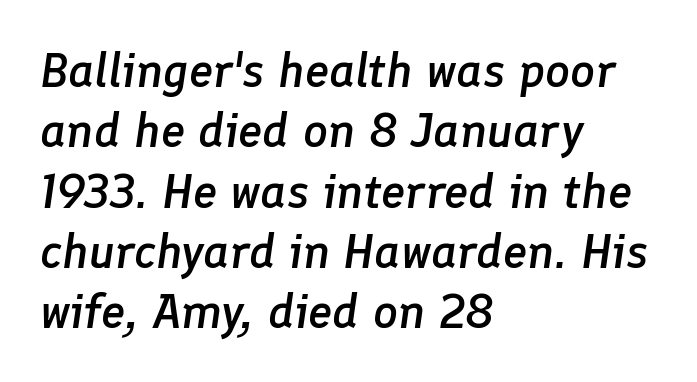
Q: Is the text bold? A: Semi-bold.
Q: Is the text italic (slanted)? A: Yes, it leans right by about 8 degrees.
Q: Is the text underlined? A: No.
Q: How is the paragraph aligned? A: Left-aligned.
Q: Is the spacing between letters normal or unusually wide? A: Normal.
Q: Width (condensed, normal, or wide)? A: Normal.
Q: Stroke contrast? A: Low.
Q: x-height? A: Medium.
Q: Monospaced? A: No.
